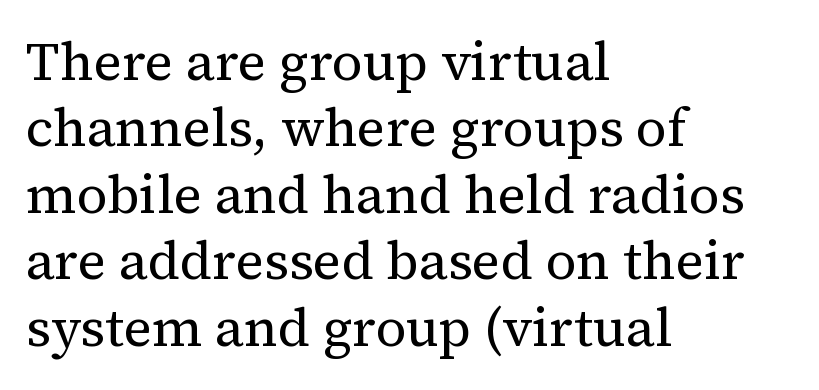
These glyphs show unthickened strokes, regular width or finer. This rendering uses left alignment, leaving the right contour irregular. This rendering leaves character spacing at its baseline value. Each letter keeps its own natural width here, so spacing adapts to shape. Typographically, this falls in the serif category.
